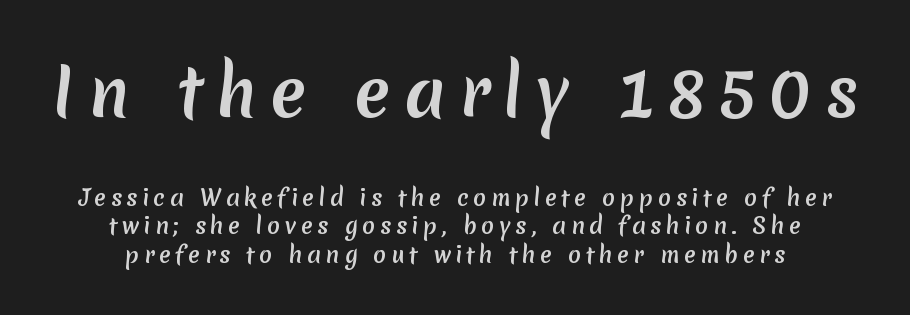
{"serif": "no", "bold": "yes", "weight": "semibold", "width": "normal", "stroke_contrast": "low", "x_height": "medium", "monospaced": "no", "underline": "no", "align": "center", "line_spacing": "normal", "line_spacing_ratio": 1.28, "letter_spacing": "wide", "letter_spacing_em": 0.2, "larger_block": "first", "size_ratio": 3.0, "glyph_px": 66}
